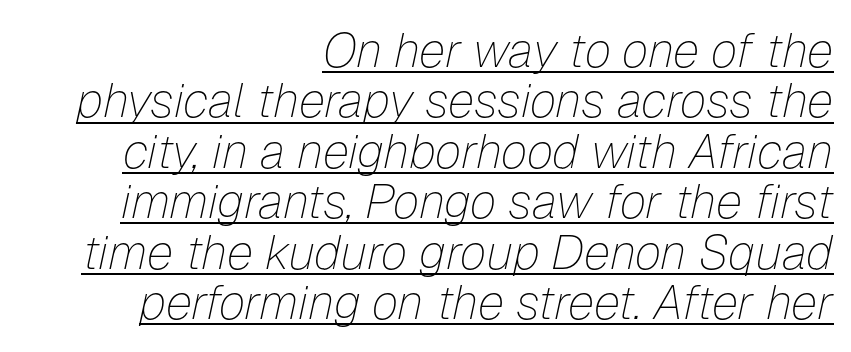
Emphasis is given by a line drawn under the lettering. Tracking value appears to be zero — textbook default spacing. The rendering uses natural spacing where letterforms have individual widths. The lettering tilts uniformly, giving the passage an italic look. The weight tops out at a normal text grade.
